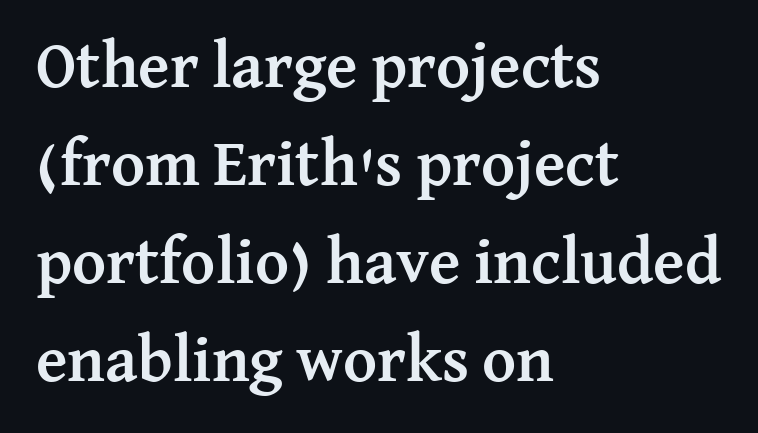
{"serif": "yes", "italic": "no", "bold": "yes", "weight": "semibold", "width": "normal", "stroke_contrast": "medium", "x_height": "medium", "monospaced": "no", "underline": "no", "align": "left", "line_spacing": "normal", "line_spacing_ratio": 1.51, "letter_spacing": "normal", "letter_spacing_em": 0.0, "glyph_px": 65}
